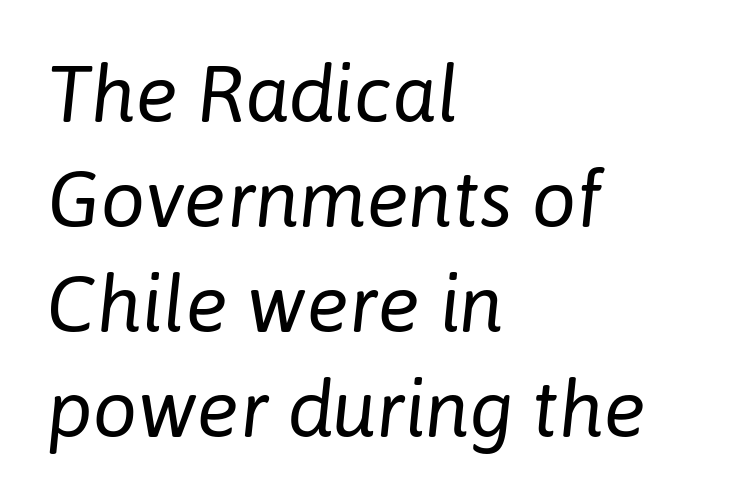
{"italic": "yes", "lean": "right", "slant_degrees": 6, "bold": "no", "weight": "regular", "width": "normal", "stroke_contrast": "low", "x_height": "medium", "monospaced": "no", "underline": "no", "align": "left", "line_spacing": "normal", "line_spacing_ratio": 1.33, "letter_spacing": "normal", "letter_spacing_em": 0.0, "glyph_px": 79}
